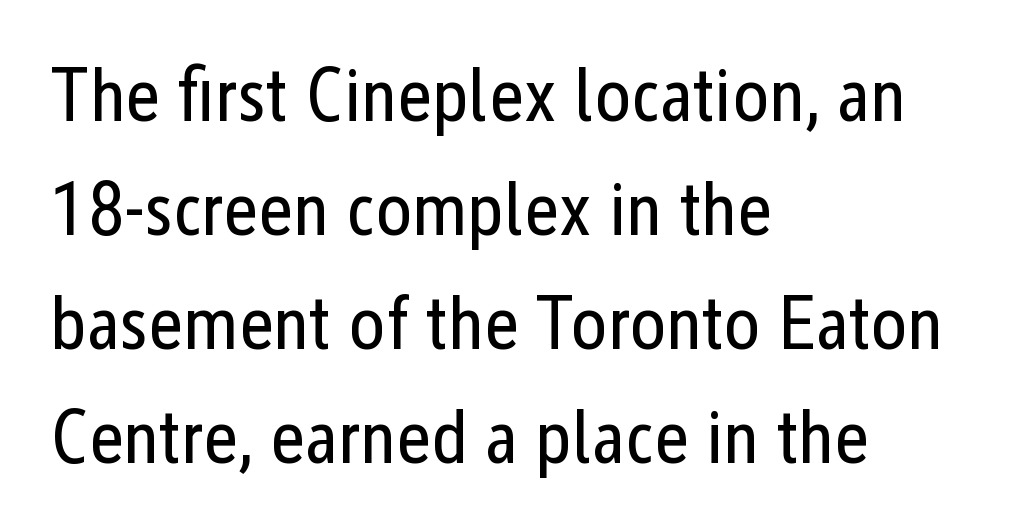
{"serif": "no", "italic": "no", "bold": "no", "weight": "regular", "width": "condensed", "stroke_contrast": "low", "x_height": "medium", "monospaced": "no", "underline": "no", "align": "left", "line_spacing": "normal", "line_spacing_ratio": 1.5, "letter_spacing": "normal", "letter_spacing_em": 0.0, "glyph_px": 76}
